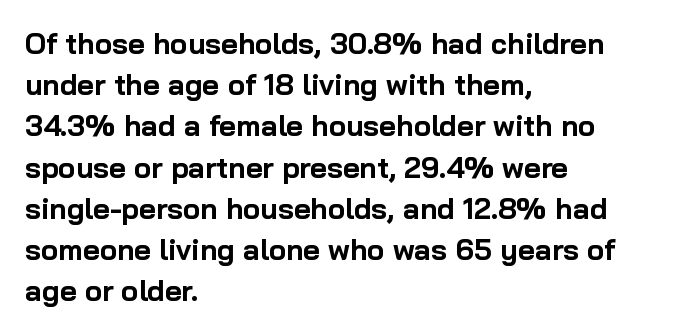
{"serif": "no", "italic": "no", "bold": "yes", "weight": "bold", "width": "normal", "stroke_contrast": "low", "x_height": "medium", "monospaced": "no", "underline": "no", "align": "left", "line_spacing": "normal", "line_spacing_ratio": 1.42, "letter_spacing": "normal", "letter_spacing_em": 0.0, "glyph_px": 29}
